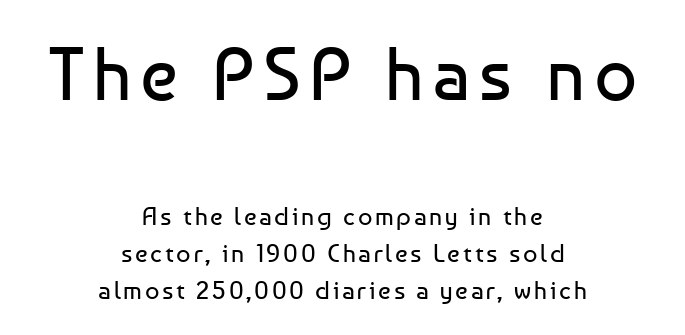
Q: Is the text bold? A: No.
Q: Is the text italic (slanted)? A: No, it is upright.
Q: Is the typeface a serif or a sans-serif typeface? A: Sans-serif.
Q: Is the text underlined? A: No.
Q: How is the paragraph aligned? A: Centered.
Q: Is the spacing between lines tight, normal or loose? A: Normal.
Q: Which block of text is set in a larger size, the first (top) or the second (bottom)? A: The first (top) one.
Q: Width (condensed, normal, or wide)? A: Normal.
Q: Stroke contrast? A: Low.
Q: x-height? A: Medium.
Q: Monospaced? A: No.
